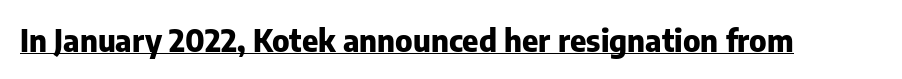
The image shows 31 px heavy sans-serif type, upright; set normal letter spacing, underlined; low stroke contrast and a medium x-height.
